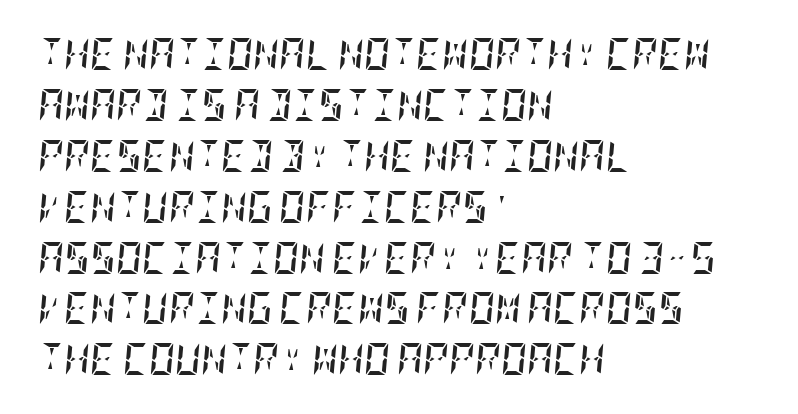
Look at the tracking — it's just the regular setting, nothing added. The letters are bold, with thick, heavy strokes. The glyphs look as if they've been sheared to an angle. The passage shown stacks its lines at a standard gap.
